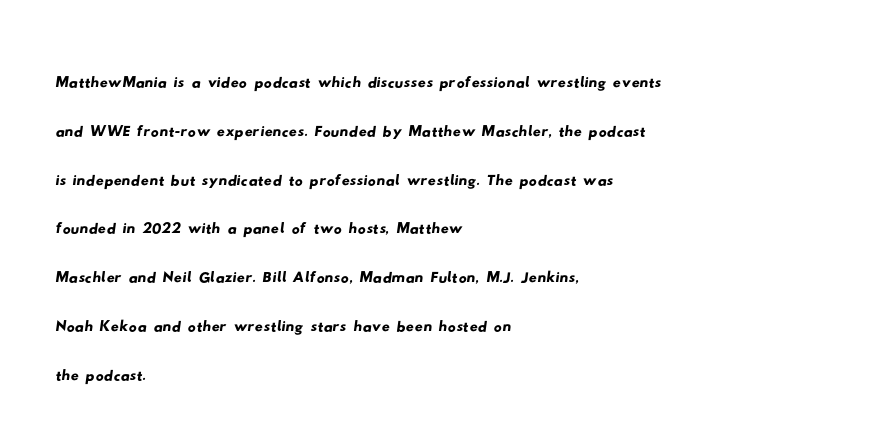
The image shows 40 px wide sans-serif type; set left-aligned, line spacing 1.22x, normal letter spacing, not underlined; low stroke contrast and a small x-height.
